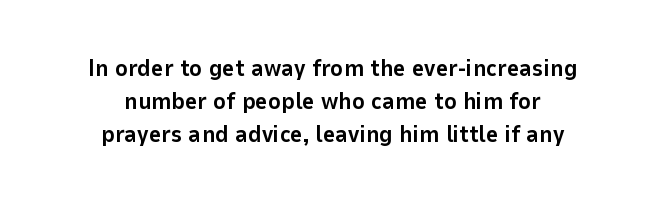
Q: Is the text bold? A: Yes.
Q: Is the text italic (slanted)? A: No, it is upright.
Q: Is the text underlined? A: No.
Q: How is the paragraph aligned? A: Centered.
Q: Is the spacing between letters normal or unusually wide? A: Normal.
Q: Is the spacing between lines tight, normal or loose? A: Normal.
